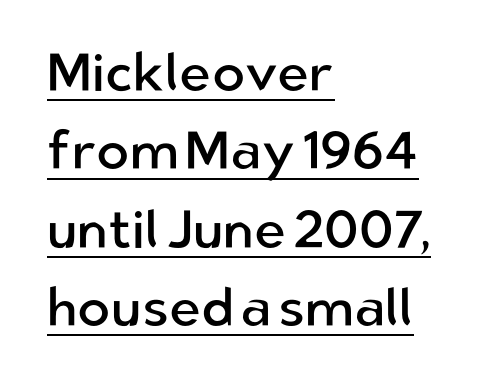
{"serif": "no", "italic": "no", "bold": "no", "weight": "regular", "width": "normal", "stroke_contrast": "low", "x_height": "medium", "monospaced": "no", "underline": "yes", "align": "left", "line_spacing": "normal", "line_spacing_ratio": 1.45, "letter_spacing": "normal", "letter_spacing_em": 0.0, "glyph_px": 54}
